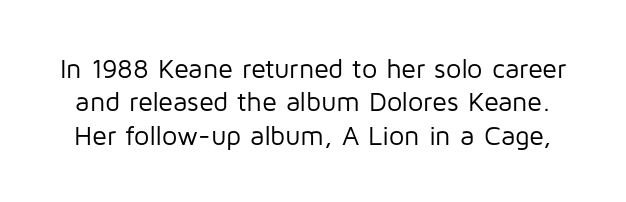
{"italic": "no", "bold": "no", "underline": "no", "line_spacing_ratio": 1.24, "letter_spacing": "normal", "letter_spacing_em": 0.0, "glyph_px": 27}
